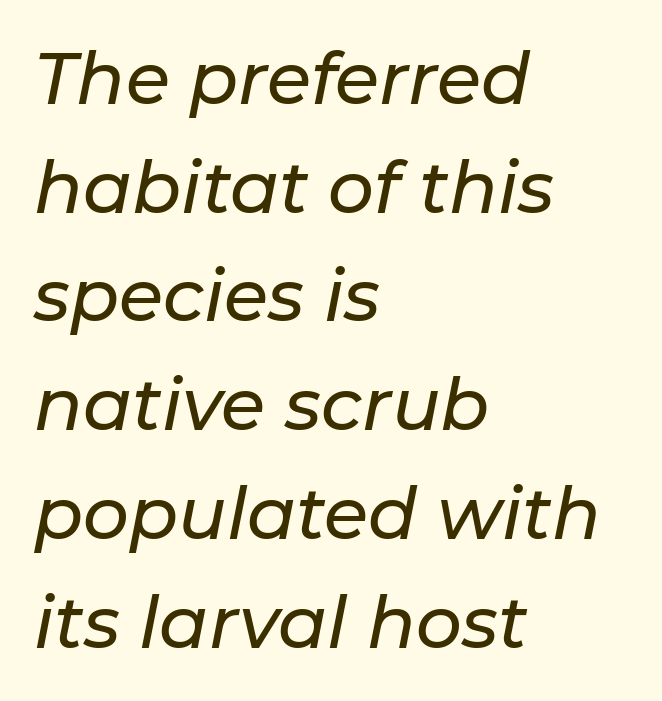
Q: Is the text italic (slanted)? A: Yes, it leans right by about 11 degrees.
Q: Is the text underlined? A: No.
Q: How is the paragraph aligned? A: Left-aligned.
Q: Is the spacing between letters normal or unusually wide? A: Normal.
Q: Is the spacing between lines tight, normal or loose? A: Normal.
Q: Width (condensed, normal, or wide)? A: Normal.
Q: Stroke contrast? A: Low.
Q: x-height? A: Medium.
Q: Monospaced? A: No.
